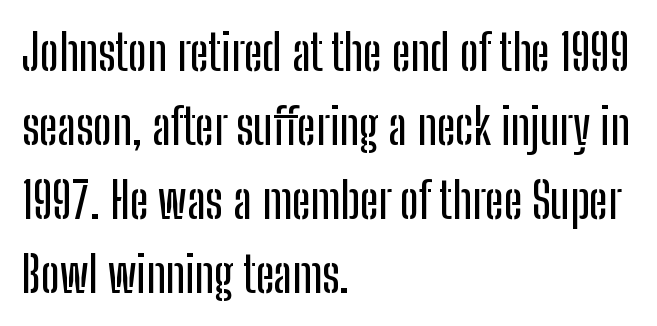
The image shows 49 px condensed sans-serif type, upright; set left-aligned, normal line spacing (1.51x), normal letter spacing, not underlined; low stroke contrast and a medium x-height.
